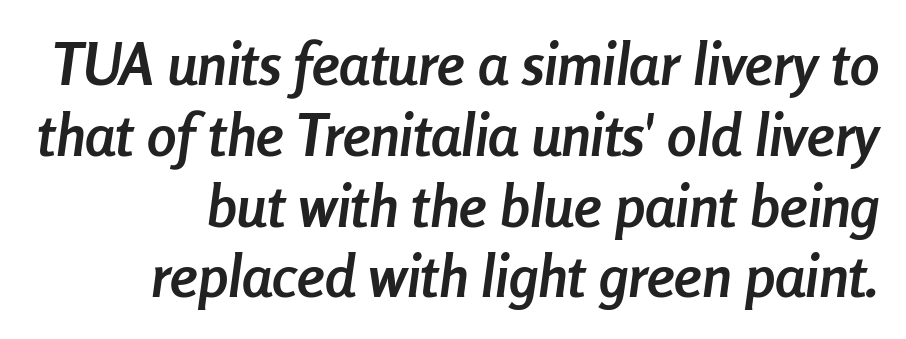
The image shows 59 px semibold, condensed type, italic (leaning right); set right-aligned, line spacing 1.2x, normal letter spacing, not underlined; low stroke contrast and a medium x-height.
